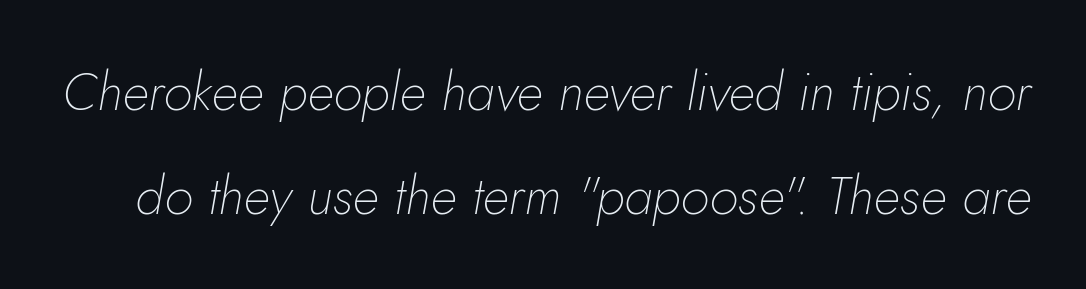
{"italic": "yes", "lean": "right", "slant_degrees": 10, "bold": "no", "weight": "thin", "width": "normal", "stroke_contrast": "low", "x_height": "small", "monospaced": "no", "underline": "no", "line_spacing": "loose", "line_spacing_ratio": 1.97, "letter_spacing": "normal", "letter_spacing_em": 0.0, "glyph_px": 53}
